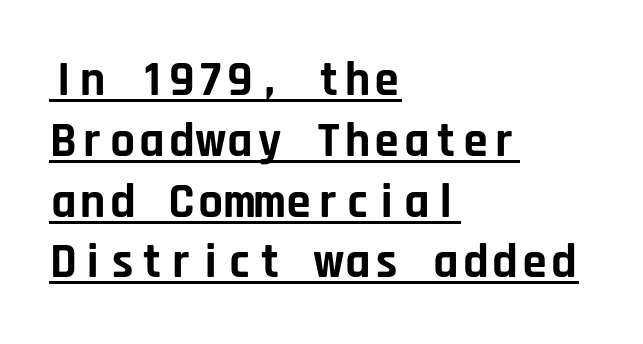
{"serif": "no", "italic": "no", "bold": "yes", "weight": "bold", "width": "normal", "stroke_contrast": "low", "x_height": "large", "monospaced": "yes", "underline": "yes", "align": "left", "line_spacing_ratio": 1.24, "letter_spacing": "normal", "letter_spacing_em": 0.0, "glyph_px": 49}
